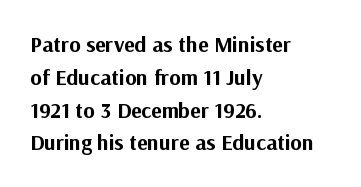
{"italic": "no", "bold": "yes", "underline": "no", "align": "left", "line_spacing": "normal", "line_spacing_ratio": 1.49, "letter_spacing": "normal", "letter_spacing_em": 0.0, "glyph_px": 22}
